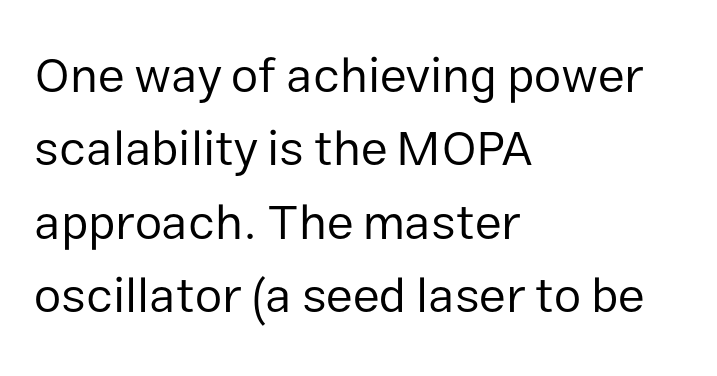
{"serif": "no", "italic": "no", "bold": "no", "weight": "regular", "width": "normal", "stroke_contrast": "low", "x_height": "medium", "monospaced": "no", "underline": "no", "align": "left", "line_spacing": "normal", "line_spacing_ratio": 1.5, "letter_spacing": "normal", "letter_spacing_em": 0.0, "glyph_px": 49}
